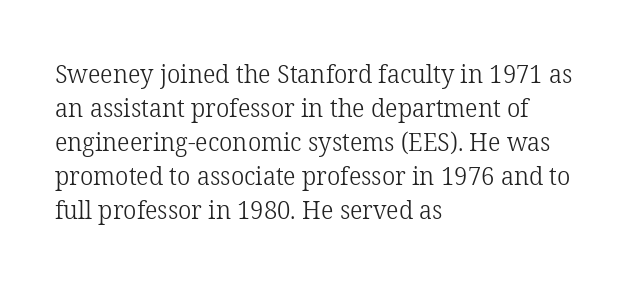
Descenders are the only things crossing below the line. All the whitespace from short lines collects on the right. Characters remain perfectly vertical along every line. The letters sit at their default tracking, neither squeezed nor spread.
